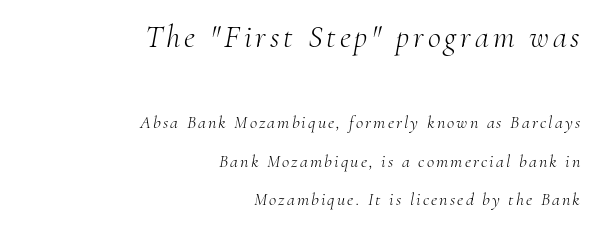
{"serif": "yes", "italic": "yes", "lean": "right", "slant_degrees": 10, "bold": "no", "weight": "light", "width": "normal", "stroke_contrast": "medium", "x_height": "small", "monospaced": "no", "underline": "no", "align": "right", "line_spacing": "loose", "line_spacing_ratio": 2.14, "larger_block": "first", "size_ratio": 1.78, "glyph_px": 32}
